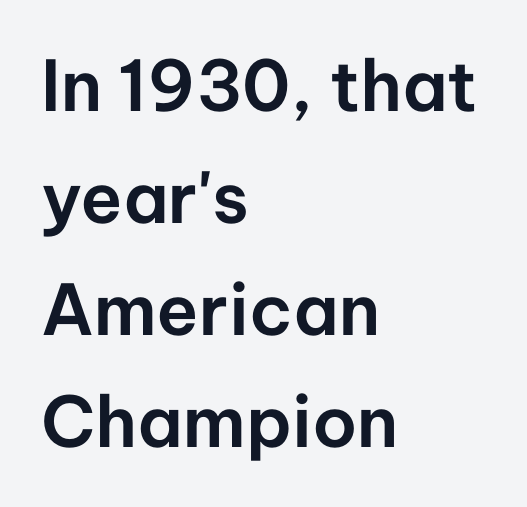
The specimen omits any rule beneath the text block's lines. This sample has the flowing, uneven cadence of proportional lettering. Typeset ragged right — the left edge is the straight one. No italicization has been applied; the sample stays upright. The font family rendered here belongs to the sans-serif group.
